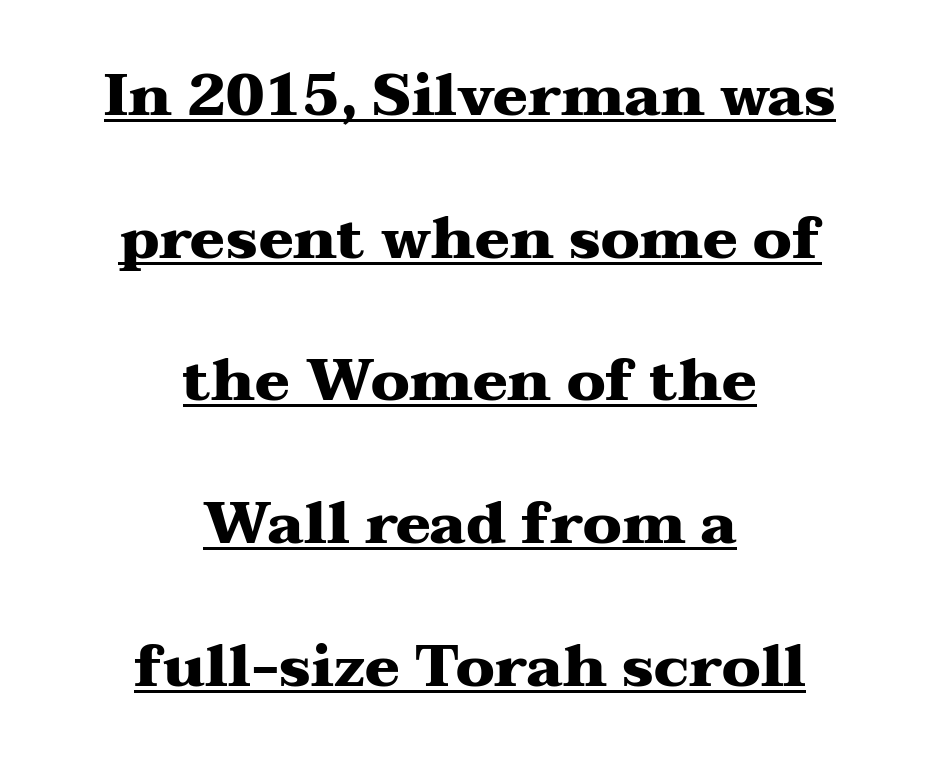
{"serif": "yes", "italic": "no", "bold": "yes", "weight": "heavy", "width": "wide", "stroke_contrast": "medium", "x_height": "medium", "monospaced": "no", "underline": "yes", "align": "center", "line_spacing": "loose", "line_spacing_ratio": 2.46, "letter_spacing": "normal", "letter_spacing_em": 0.0, "glyph_px": 58}
